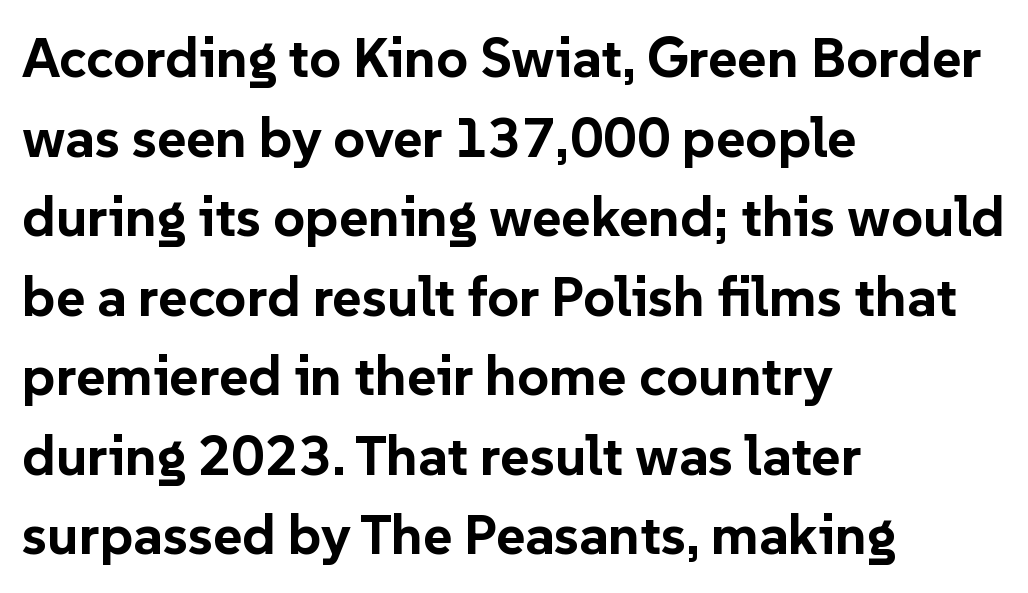
The rendering keeps characters at their native spacing. The type sits square on the baseline with zero lean. In terms of weight, the rendering is a true, heavy bold. Descender tails drop into unmarked territory. The passage is arranged the way most books set body copy — flush left. A typesetter would label this face a sans.
